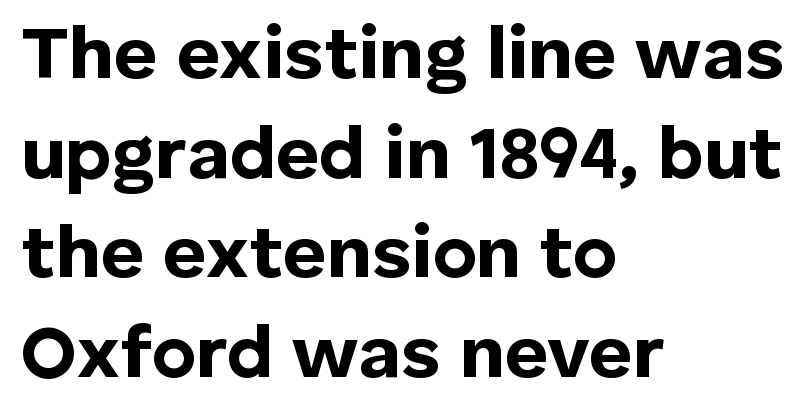
Evenly set lines give the paragraph a standard silhouette. The face used here is rendered with its standard letterfit. The letters carry no serifs — their stems end cleanly without finishing strokes. The type sits square on the baseline with zero lean.
